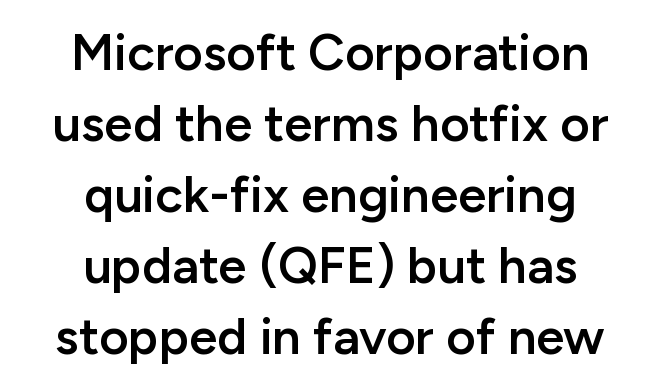
Q: Is the text bold? A: Semi-bold.
Q: Is the text italic (slanted)? A: No, it is upright.
Q: Is the typeface a serif or a sans-serif typeface? A: Sans-serif.
Q: Is the text underlined? A: No.
Q: How is the paragraph aligned? A: Centered.
Q: Is the spacing between letters normal or unusually wide? A: Normal.
Q: Is the spacing between lines tight, normal or loose? A: Normal.
Q: Width (condensed, normal, or wide)? A: Normal.
Q: Stroke contrast? A: Low.
Q: x-height? A: Medium.
Q: Monospaced? A: No.
